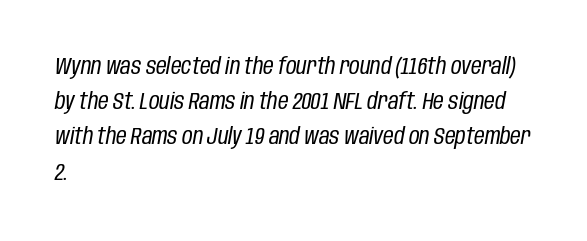
Counters stay open thanks to moderate or lighter strokes. This rendering uses left alignment, leaving the right contour irregular. Spacing between characters is what you'd get straight out of the box. Reading down the column, the eye jumps a familiar distance to each next line.
